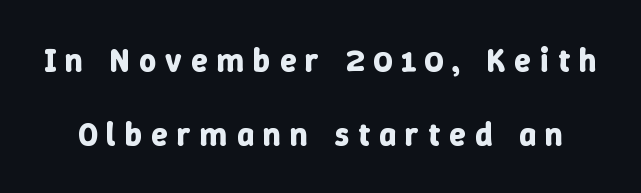
The image shows 33 px bold type, upright; set loose line spacing (2.23x), unusually wide letter spacing (+0.28 em), not underlined; low stroke contrast and a medium x-height.
